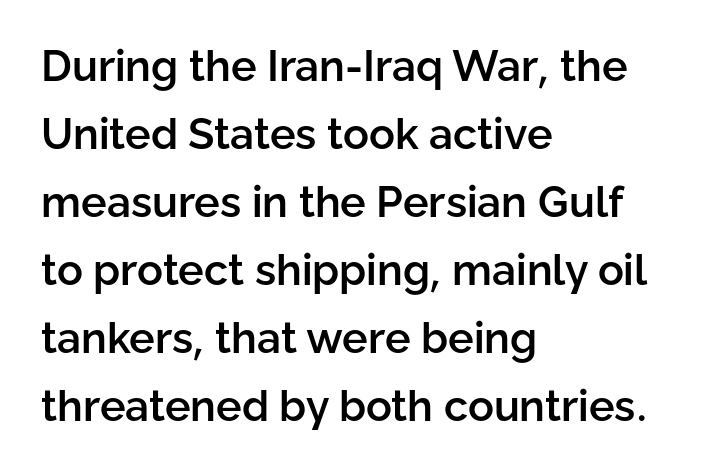
The image shows 43 px semibold sans-serif type, upright; set left-aligned, normal line spacing (1.58x), normal letter spacing, not underlined; low stroke contrast and a medium x-height.
